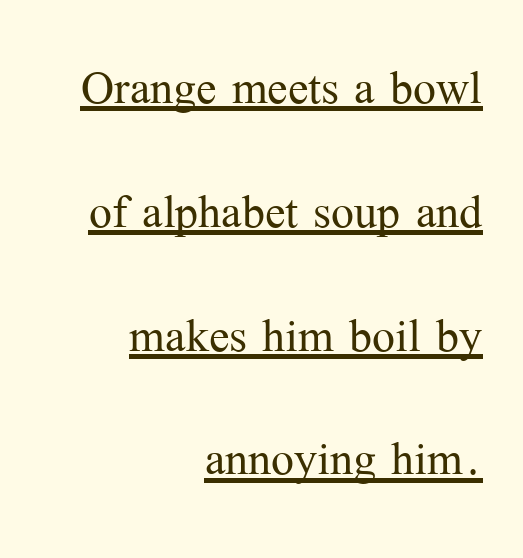
Q: Is the text bold? A: No.
Q: Is the text italic (slanted)? A: No, it is upright.
Q: Is the typeface a serif or a sans-serif typeface? A: Serif.
Q: Is the text underlined? A: Yes.
Q: How is the paragraph aligned? A: Right-aligned.
Q: Is the spacing between letters normal or unusually wide? A: Normal.
Q: Is the spacing between lines tight, normal or loose? A: Loose.
Q: Width (condensed, normal, or wide)? A: Normal.
Q: Stroke contrast? A: Medium.
Q: x-height? A: Medium.
Q: Monospaced? A: No.
